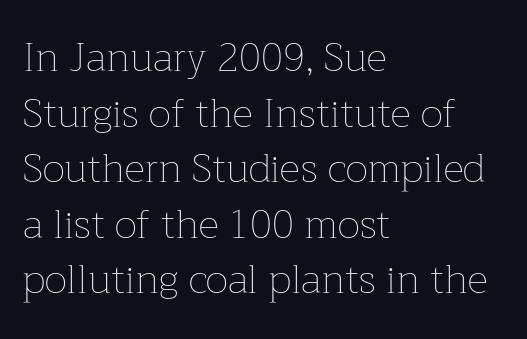
Has an underline been added? It has not. Evenly set lines give the paragraph a standard silhouette. The rendering keeps characters at their native spacing. Heaviness? Minimal to ordinary, like unemphasized prose.
